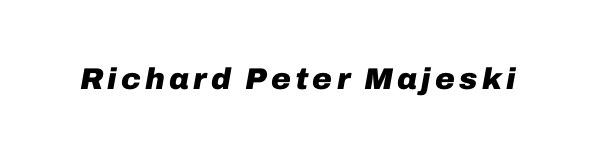
Summary of weight: heavy, a full bold. There's an unmistakable incline to the writing here. The rendering uses natural spacing where letterforms have individual widths. Beneath every word, the page is bare.
